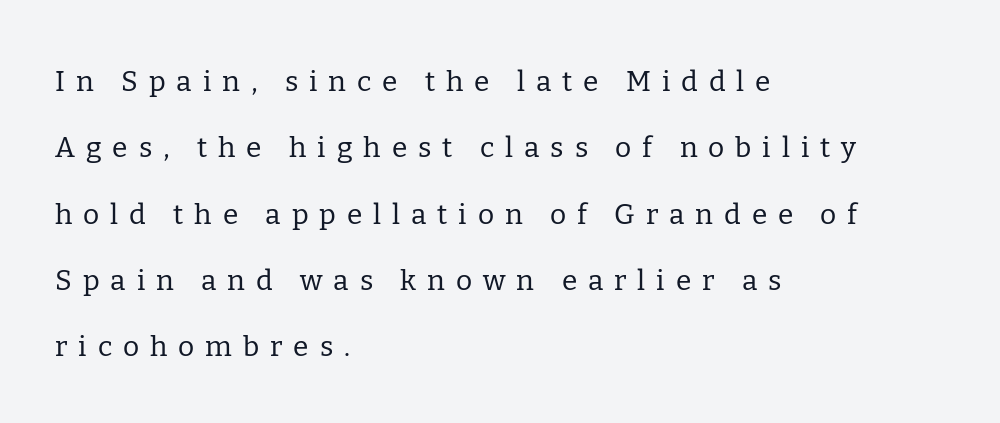
The image shows 28 px regular-weight serif type, upright; set left-aligned, loose line spacing (2.37x), unusually wide letter spacing (+0.39 em), not underlined; low stroke contrast and a medium x-height.
